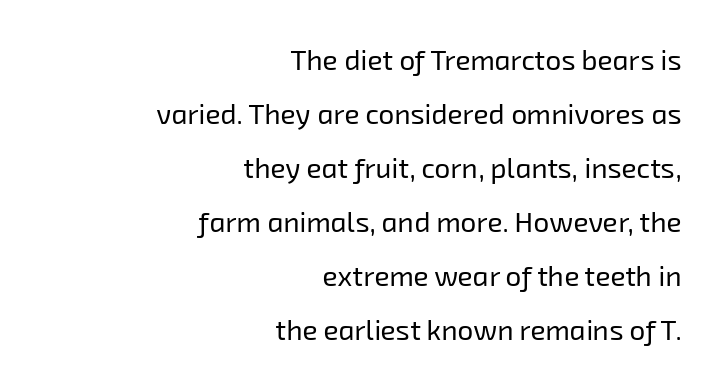
Q: Is the text bold? A: No.
Q: Is the typeface a serif or a sans-serif typeface? A: Sans-serif.
Q: Is the text underlined? A: No.
Q: How is the paragraph aligned? A: Right-aligned.
Q: Is the spacing between letters normal or unusually wide? A: Normal.
Q: Is the spacing between lines tight, normal or loose? A: Loose.
Q: Width (condensed, normal, or wide)? A: Normal.
Q: Stroke contrast? A: Low.
Q: x-height? A: Medium.
Q: Monospaced? A: No.
